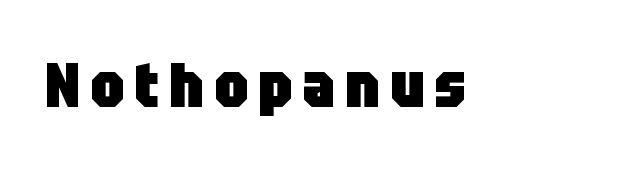
The image shows 62 px heavy, condensed sans-serif type, upright; set not underlined; low stroke contrast and a large x-height.
